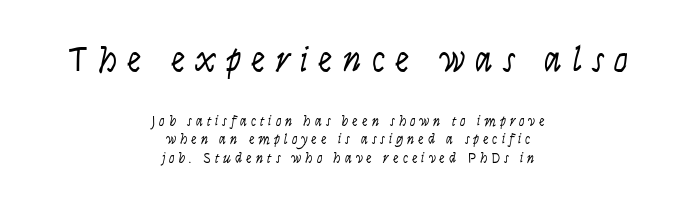
Q: Is the text bold? A: No.
Q: Is the text italic (slanted)? A: Yes.
Q: Is the typeface a serif or a sans-serif typeface? A: Sans-serif.
Q: Is the text underlined? A: No.
Q: How is the paragraph aligned? A: Centered.
Q: Is the spacing between letters normal or unusually wide? A: Unusually wide.
Q: Is the spacing between lines tight, normal or loose? A: Normal.
Q: Which block of text is set in a larger size, the first (top) or the second (bottom)? A: The first (top) one.
Q: Width (condensed, normal, or wide)? A: Condensed.
Q: Stroke contrast? A: Low.
Q: x-height? A: Large.
Q: Monospaced? A: No.
